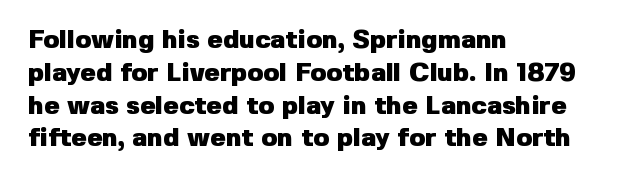
{"italic": "no", "bold": "yes", "underline": "no", "align": "left", "line_spacing": "normal", "line_spacing_ratio": 1.26, "letter_spacing": "normal", "letter_spacing_em": 0.0, "glyph_px": 26}
